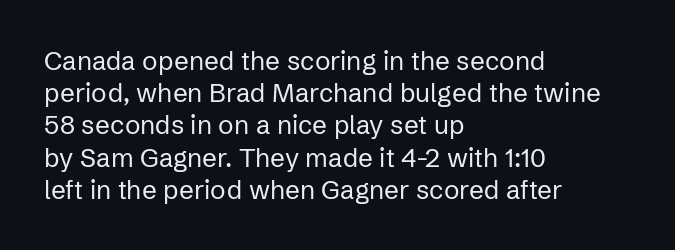
Q: Is the text bold? A: No.
Q: Is the text italic (slanted)? A: No, it is upright.
Q: Is the text underlined? A: No.
Q: How is the paragraph aligned? A: Left-aligned.
Q: Is the spacing between letters normal or unusually wide? A: Normal.
